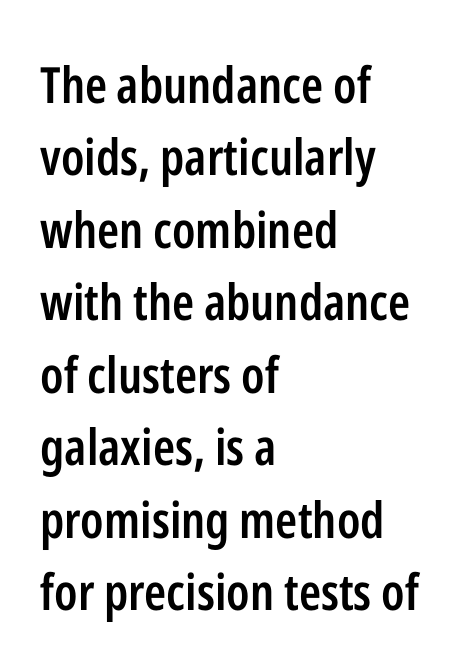
Q: Is the text bold? A: Semi-bold.
Q: Is the text italic (slanted)? A: No, it is upright.
Q: Is the typeface a serif or a sans-serif typeface? A: Sans-serif.
Q: Is the text underlined? A: No.
Q: How is the paragraph aligned? A: Left-aligned.
Q: Is the spacing between letters normal or unusually wide? A: Normal.
Q: Is the spacing between lines tight, normal or loose? A: Normal.
Q: Width (condensed, normal, or wide)? A: Condensed.
Q: Stroke contrast? A: Low.
Q: x-height? A: Medium.
Q: Monospaced? A: No.
